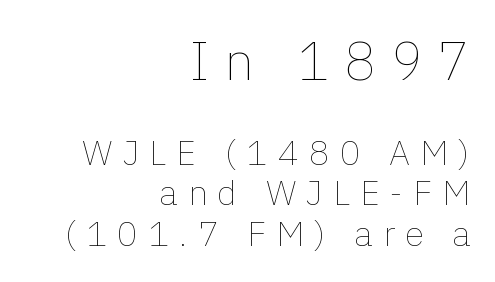
If you drew a ruler down the right edge, every line would touch it. Here the first block reads like a headline and the second like body copy. Quick note: not italic, upright. The zone under the glyphs is completely vacant.
